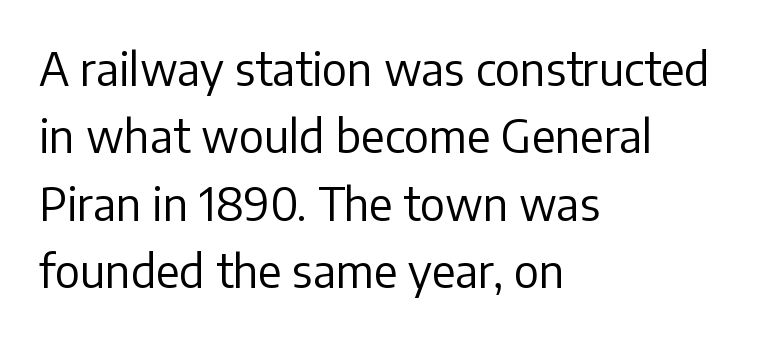
Q: Is the text bold? A: No.
Q: Is the text italic (slanted)? A: No, it is upright.
Q: Is the typeface a serif or a sans-serif typeface? A: Sans-serif.
Q: Is the text underlined? A: No.
Q: How is the paragraph aligned? A: Left-aligned.
Q: Is the spacing between letters normal or unusually wide? A: Normal.
Q: Is the spacing between lines tight, normal or loose? A: Normal.
Q: Width (condensed, normal, or wide)? A: Normal.
Q: Stroke contrast? A: Low.
Q: x-height? A: Medium.
Q: Monospaced? A: No.
